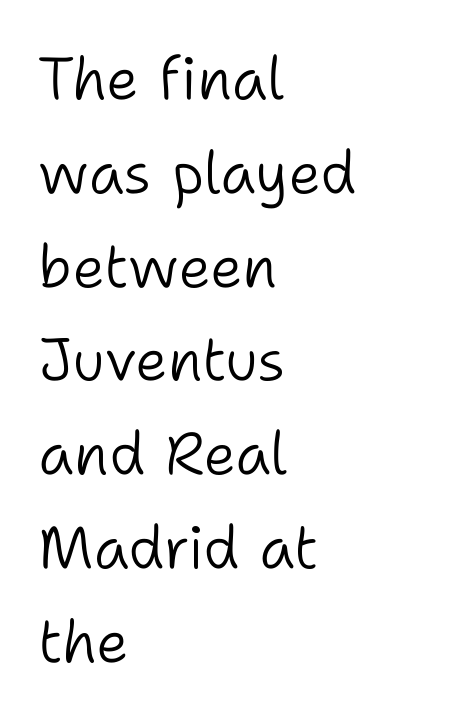
The image shows 59 px light sans-serif type, upright; set left-aligned, normal line spacing (1.59x), normal letter spacing, not underlined; low stroke contrast and a medium x-height.
